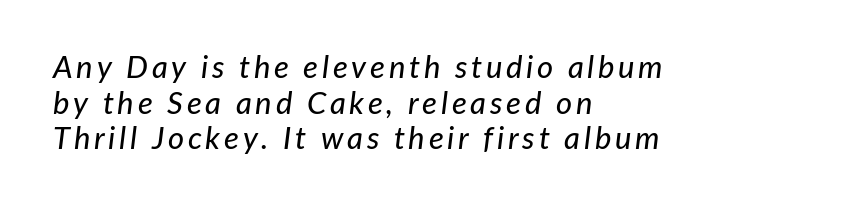
The paragraph has a hard left edge and a soft right edge. Note the varied advance widths — an 'i' is clearly narrower than an 'm'. Is there much room between lines? No — they nearly touch. If you drew a line through each stem, it would be angled.
